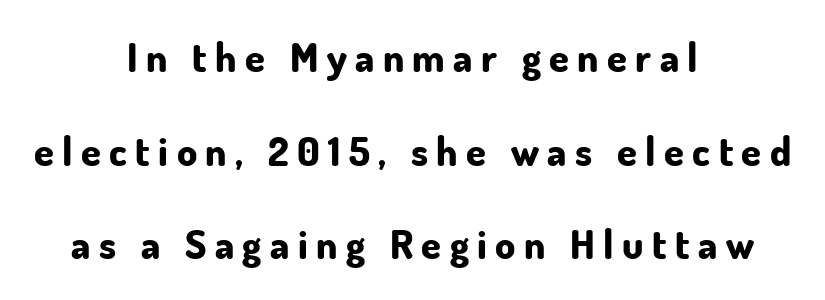
{"serif": "no", "italic": "no", "bold": "yes", "weight": "bold", "width": "normal", "stroke_contrast": "low", "x_height": "small", "monospaced": "no", "underline": "no", "align": "center", "line_spacing": "loose", "line_spacing_ratio": 2.34, "letter_spacing": "wide", "letter_spacing_em": 0.21, "glyph_px": 40}
